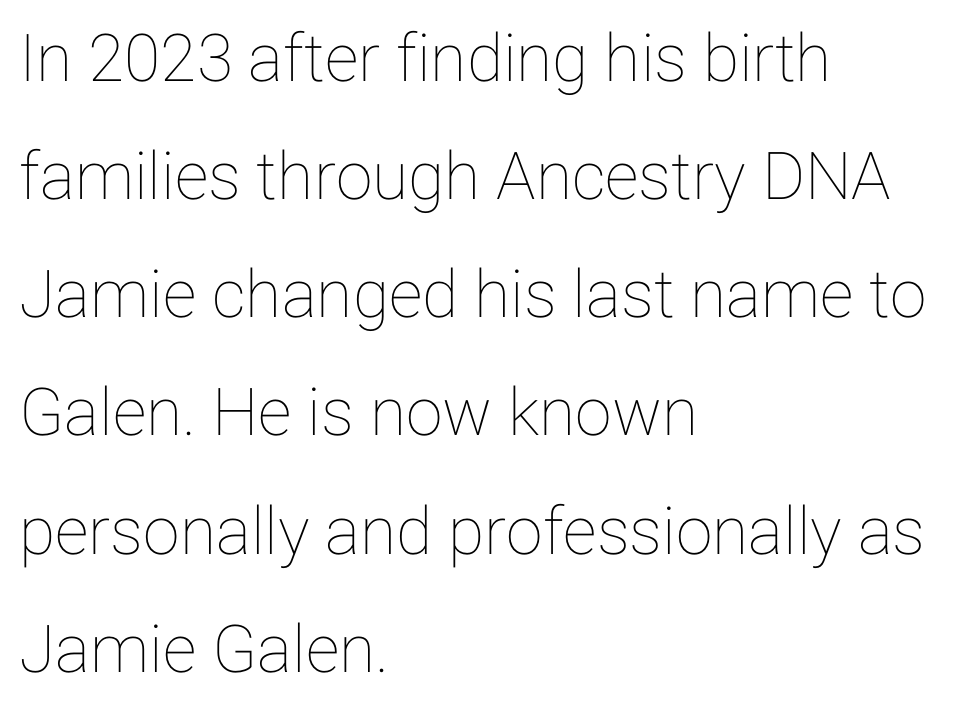
Alignment: flush left. Nope, not italic — everything's standing straight. Spacing verdict: proportional, widths tailored to each character. Check under the words: just untouched page.
